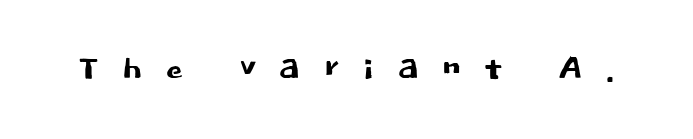
The image shows 44 px sans-serif type, upright; set unusually wide letter spacing (+0.49 em), not underlined; low stroke contrast and a large x-height.
